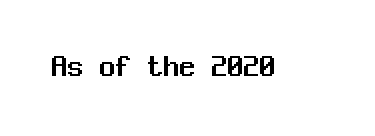
Descenders are the only things crossing below the line. Serif or sans? Sans — the stroke terminals are bare. Do the characters align in a grid? Yes, the font is monospaced. The tracking reads as untouched default to a designer's eye. Vertical strokes here are truly vertical.
